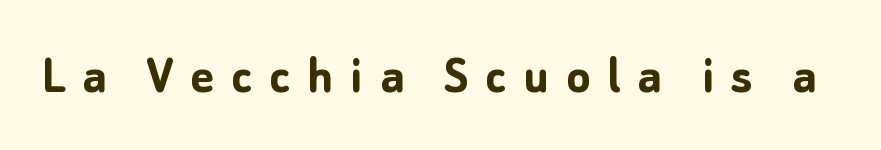
{"serif": "no", "italic": "no", "bold": "yes", "weight": "semibold", "width": "normal", "stroke_contrast": "low", "x_height": "medium", "monospaced": "no", "underline": "no", "letter_spacing": "wide", "letter_spacing_em": 0.3, "glyph_px": 56}
